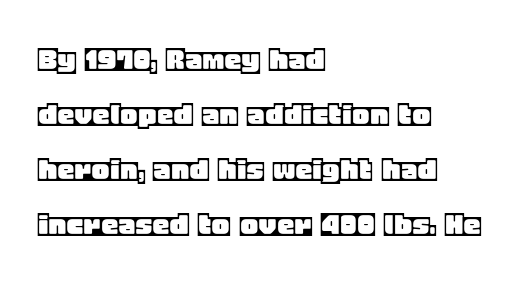
{"italic": "no", "width": "normal", "x_height": "large", "monospaced": "no", "underline": "no", "align": "left", "line_spacing": "normal", "line_spacing_ratio": 1.57, "letter_spacing": "normal", "letter_spacing_em": 0.0, "glyph_px": 35}
